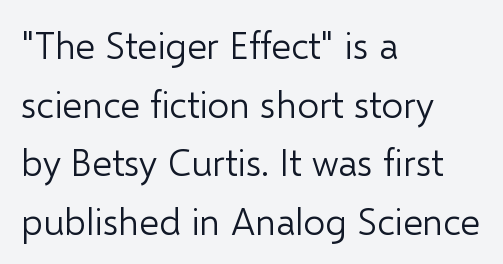
Q: Is the text bold? A: No.
Q: Is the text italic (slanted)? A: No, it is upright.
Q: Is the typeface a serif or a sans-serif typeface? A: Sans-serif.
Q: Is the text underlined? A: No.
Q: How is the paragraph aligned? A: Left-aligned.
Q: Is the spacing between letters normal or unusually wide? A: Normal.
Q: Is the spacing between lines tight, normal or loose? A: Normal.
Q: Width (condensed, normal, or wide)? A: Normal.
Q: Stroke contrast? A: Low.
Q: x-height? A: Medium.
Q: Monospaced? A: No.
